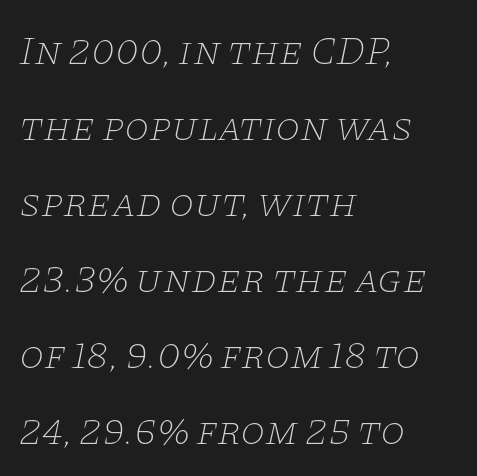
The image shows 40 px thin, wide serif type, italic (leaning right); set left-aligned, loose line spacing (1.9x), normal letter spacing, not underlined; low stroke contrast and a large x-height.
